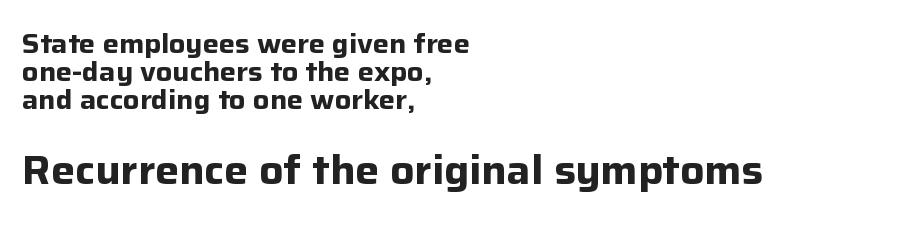
Q: Is the text bold? A: Yes.
Q: Is the text italic (slanted)? A: No, it is upright.
Q: Is the typeface a serif or a sans-serif typeface? A: Sans-serif.
Q: Is the text underlined? A: No.
Q: How is the paragraph aligned? A: Left-aligned.
Q: Is the spacing between letters normal or unusually wide? A: Normal.
Q: Is the spacing between lines tight, normal or loose? A: Tight.
Q: Which block of text is set in a larger size, the first (top) or the second (bottom)? A: The second (bottom) one.
Q: Width (condensed, normal, or wide)? A: Normal.
Q: Stroke contrast? A: Low.
Q: x-height? A: Medium.
Q: Monospaced? A: No.
